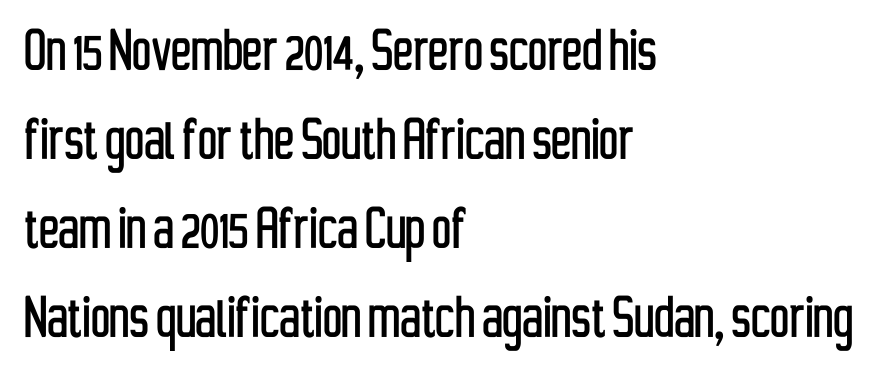
{"serif": "no", "italic": "no", "width": "condensed", "stroke_contrast": "low", "x_height": "medium", "monospaced": "no", "underline": "no", "align": "left", "line_spacing": "normal", "line_spacing_ratio": 1.33, "letter_spacing": "normal", "letter_spacing_em": 0.0, "glyph_px": 67}
